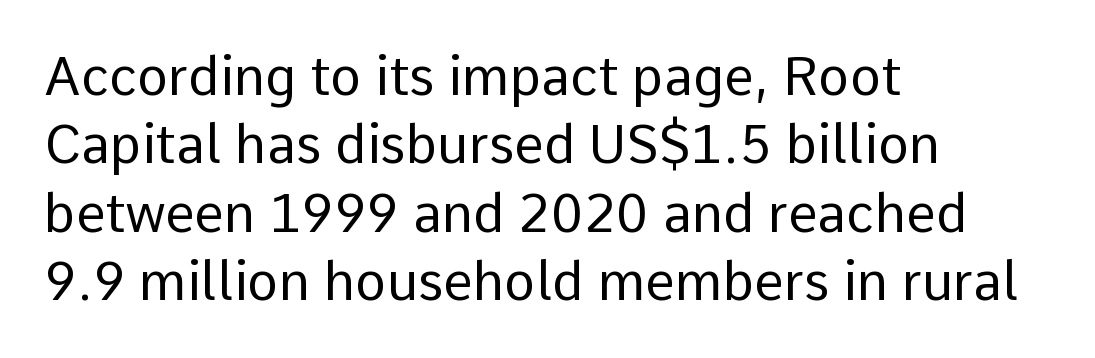
{"serif": "no", "italic": "no", "bold": "no", "weight": "regular", "width": "normal", "stroke_contrast": "low", "x_height": "medium", "monospaced": "no", "underline": "no", "align": "left", "line_spacing": "normal", "line_spacing_ratio": 1.29, "letter_spacing": "normal", "letter_spacing_em": 0.0, "glyph_px": 53}
